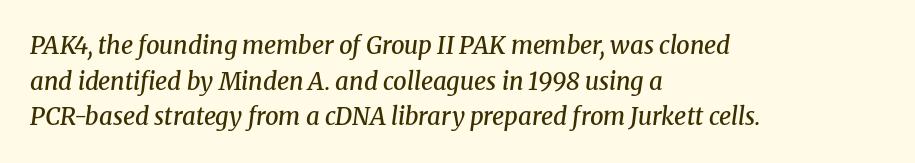
The image shows 24 px text type, italic (leaning right); set left-aligned, normal line spacing (1.48x), normal letter spacing, not underlined.
